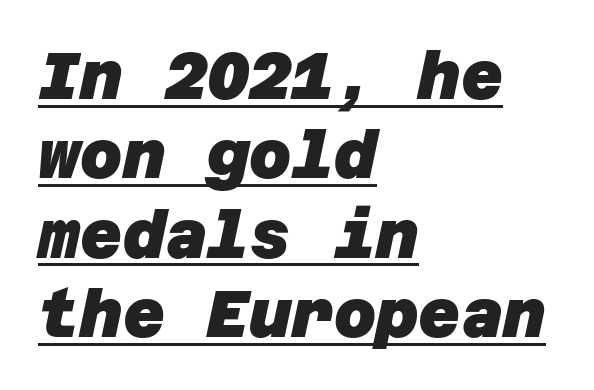
Spacing between characters is what you'd get straight out of the box. The lettering is marked with a stroke running underneath it. One-word summary of the alignment: left. Its strokes are broad and dark, the hallmark of bold type.
